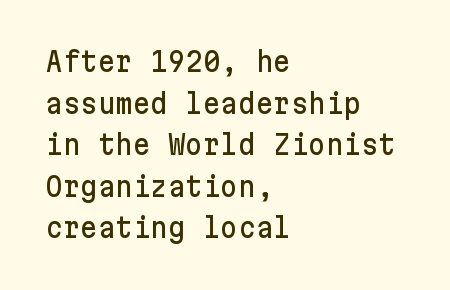
{"italic": "no", "underline": "no", "align": "left", "line_spacing": "normal", "line_spacing_ratio": 1.54, "letter_spacing": "normal", "letter_spacing_em": 0.0, "glyph_px": 27}
